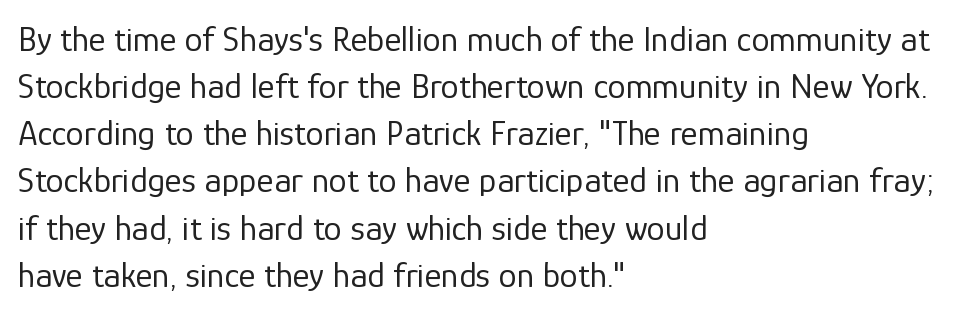
{"serif": "no", "italic": "no", "bold": "no", "weight": "regular", "width": "normal", "stroke_contrast": "low", "x_height": "medium", "monospaced": "no", "underline": "no", "align": "left", "line_spacing": "normal", "line_spacing_ratio": 1.31, "letter_spacing": "normal", "letter_spacing_em": 0.0, "glyph_px": 36}
